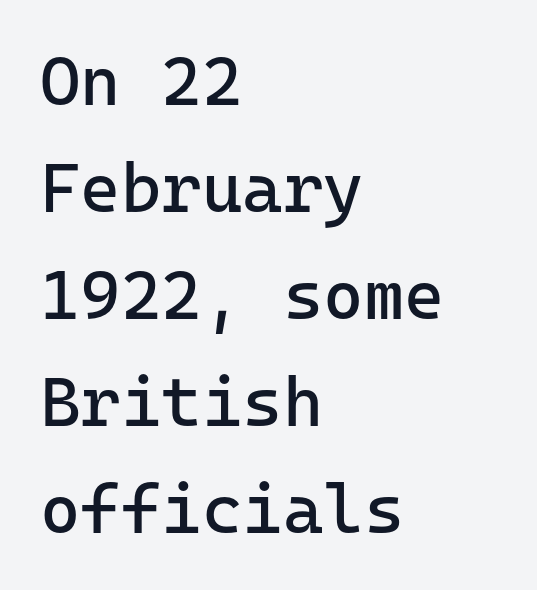
The image shows 69 px regular-weight sans-serif type, upright, monospaced; set left-aligned, normal line spacing (1.55x), normal letter spacing, not underlined; low stroke contrast and a medium x-height.
